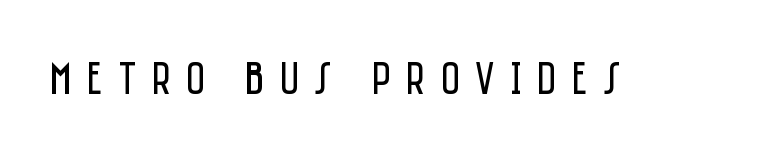
Q: Is the text bold? A: No.
Q: Is the text italic (slanted)? A: No, it is upright.
Q: Is the typeface a serif or a sans-serif typeface? A: Sans-serif.
Q: Is the text underlined? A: No.
Q: Is the spacing between letters normal or unusually wide? A: Unusually wide.
Q: Width (condensed, normal, or wide)? A: Condensed.
Q: Stroke contrast? A: Low.
Q: x-height? A: Large.
Q: Monospaced? A: No.
